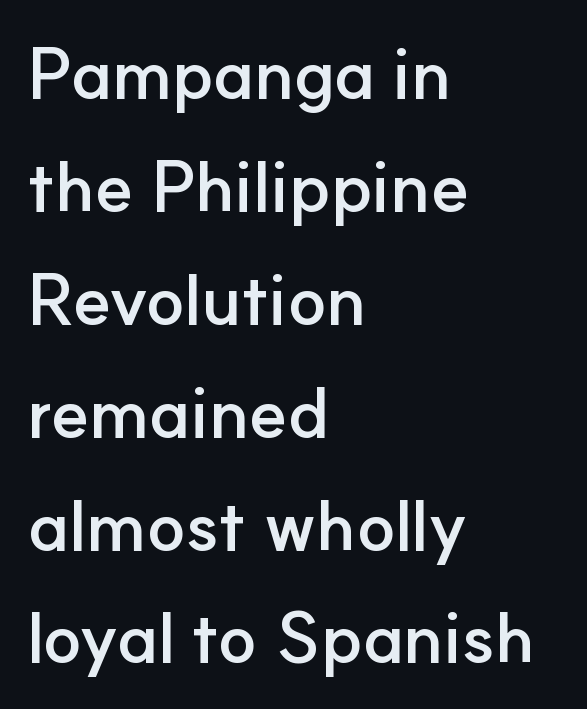
Q: Is the text bold? A: Yes.
Q: Is the text italic (slanted)? A: No, it is upright.
Q: Is the typeface a serif or a sans-serif typeface? A: Sans-serif.
Q: Is the text underlined? A: No.
Q: How is the paragraph aligned? A: Left-aligned.
Q: Is the spacing between letters normal or unusually wide? A: Normal.
Q: Is the spacing between lines tight, normal or loose? A: Normal.
Q: Width (condensed, normal, or wide)? A: Normal.
Q: Stroke contrast? A: Low.
Q: x-height? A: Small.
Q: Monospaced? A: No.
